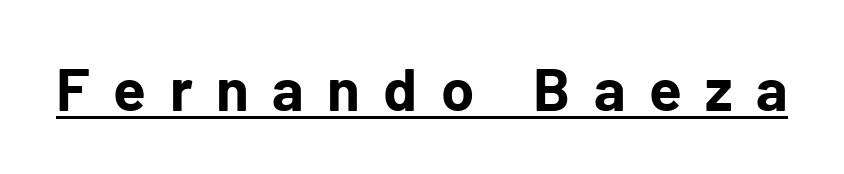
What decoration does the sample have? An underline. Is this a fixed-width face? No — the glyphs have proportional, varying widths. Thick stems and heavy bowls — unmistakably bold. This sample uses a sans-serif face. Observe the wide spacing: letters keep a clear distance from each other. This is roman type, the default non-slanted kind.
